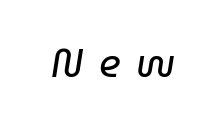
Here the designer chose a conventional face with non-uniform glyph widths. The face looks like a standard text weight, possibly lighter. These lines were composed using italics. Type without underlining. Words appear elongated and porous because spacing is wide.
